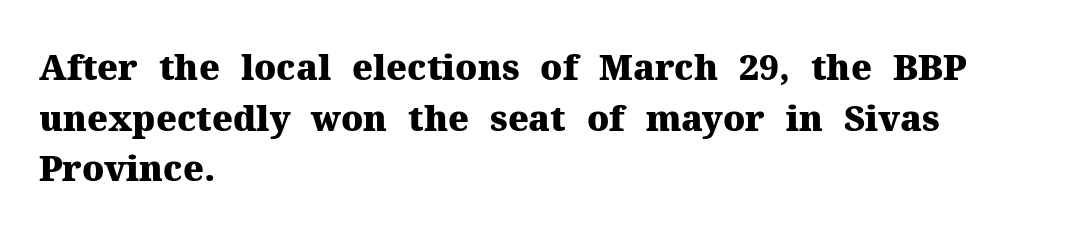
Q: Is the text bold? A: Yes.
Q: Is the text italic (slanted)? A: No, it is upright.
Q: Is the typeface a serif or a sans-serif typeface? A: Serif.
Q: Is the text underlined? A: No.
Q: How is the paragraph aligned? A: Left-aligned.
Q: Is the spacing between letters normal or unusually wide? A: Normal.
Q: Is the spacing between lines tight, normal or loose? A: Normal.
Q: Width (condensed, normal, or wide)? A: Normal.
Q: Stroke contrast? A: Medium.
Q: x-height? A: Medium.
Q: Monospaced? A: No.
